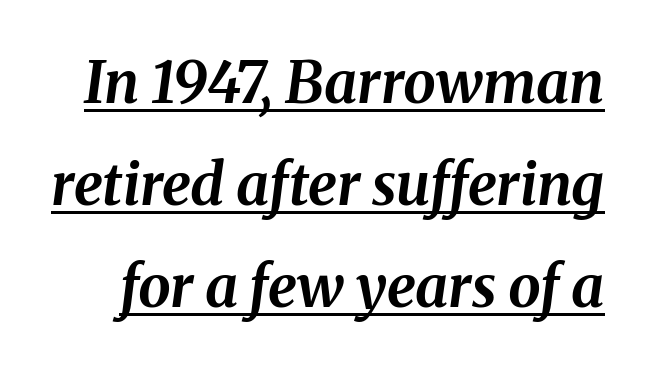
{"italic": "yes", "lean": "right", "slant_degrees": 8, "bold": "yes", "weight": "bold", "width": "normal", "stroke_contrast": "medium", "x_height": "medium", "monospaced": "no", "underline": "yes", "line_spacing_ratio": 1.76, "letter_spacing": "normal", "letter_spacing_em": 0.0, "glyph_px": 58}
